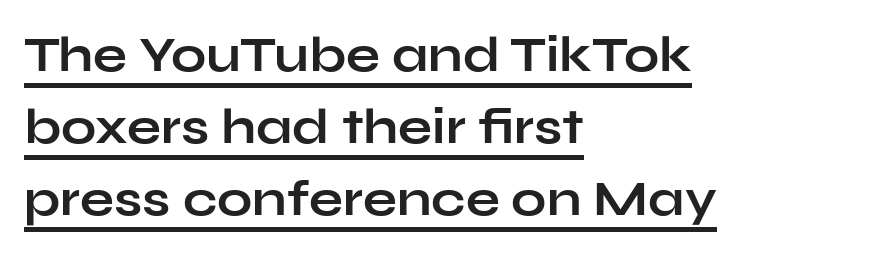
{"serif": "no", "italic": "no", "bold": "yes", "weight": "bold", "width": "wide", "stroke_contrast": "low", "x_height": "medium", "monospaced": "no", "underline": "yes", "align": "left", "line_spacing": "normal", "line_spacing_ratio": 1.44, "letter_spacing": "normal", "letter_spacing_em": 0.0, "glyph_px": 50}
